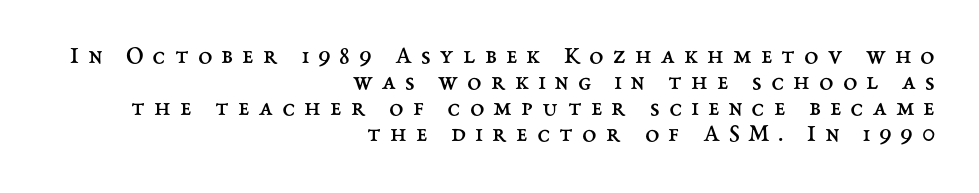
The image shows 26 px text type, upright; set right-aligned, tight line spacing (1.0x), unusually wide letter spacing (+0.35 em), not underlined.
